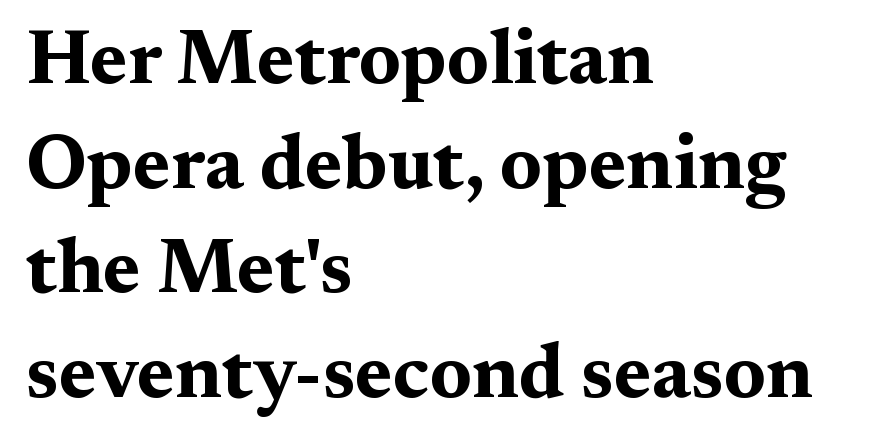
Q: Is the text bold? A: Yes.
Q: Is the text italic (slanted)? A: No, it is upright.
Q: Is the typeface a serif or a sans-serif typeface? A: Serif.
Q: Is the text underlined? A: No.
Q: How is the paragraph aligned? A: Left-aligned.
Q: Is the spacing between letters normal or unusually wide? A: Normal.
Q: Is the spacing between lines tight, normal or loose? A: Normal.
Q: Width (condensed, normal, or wide)? A: Wide.
Q: Stroke contrast? A: Medium.
Q: x-height? A: Medium.
Q: Monospaced? A: No.
